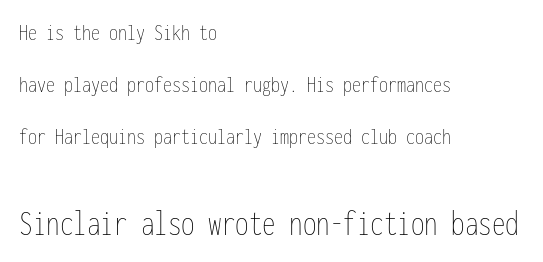
{"italic": "no", "bold": "no", "weight": "thin", "width": "condensed", "stroke_contrast": "low", "x_height": "medium", "monospaced": "yes", "underline": "no", "align": "left", "line_spacing": "loose", "line_spacing_ratio": 2.17, "letter_spacing": "normal", "letter_spacing_em": 0.0, "larger_block": "second", "size_ratio": 1.5, "glyph_px": 36}
